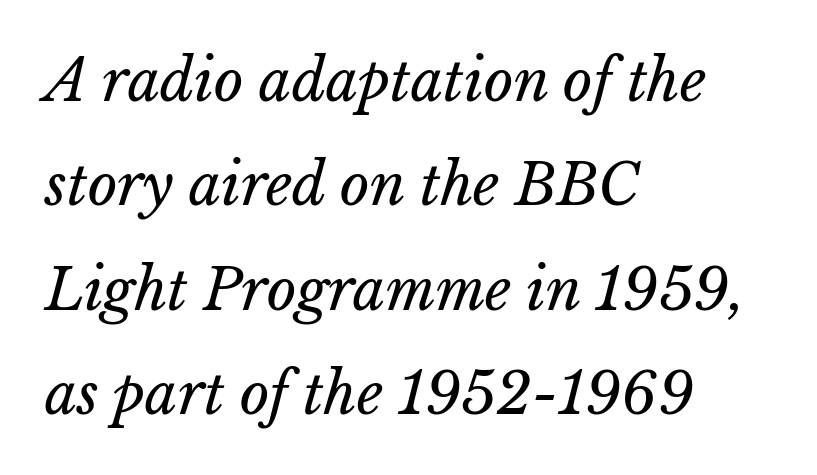
Posture: slanted. The face used here is rendered with its standard letterfit. Horizontally, the lines are justified to the leading edge only. The characters are drawn with everyday or finer stroke widths.
